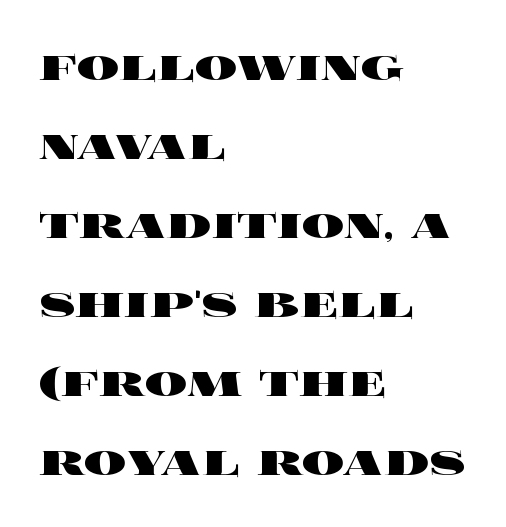
Q: Is the text bold? A: Yes.
Q: Is the text italic (slanted)? A: No, it is upright.
Q: Is the text underlined? A: No.
Q: How is the paragraph aligned? A: Left-aligned.
Q: Is the spacing between letters normal or unusually wide? A: Normal.
Q: Is the spacing between lines tight, normal or loose? A: Normal.
Q: Width (condensed, normal, or wide)? A: Wide.
Q: x-height? A: Large.
Q: Monospaced? A: No.
